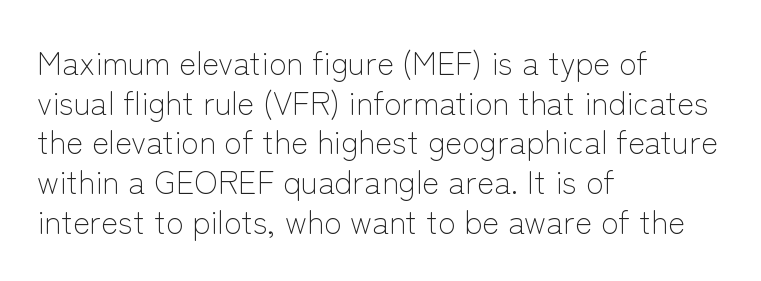
Q: Is the text bold? A: No.
Q: Is the text italic (slanted)? A: No, it is upright.
Q: Is the typeface a serif or a sans-serif typeface? A: Sans-serif.
Q: Is the text underlined? A: No.
Q: How is the paragraph aligned? A: Left-aligned.
Q: Is the spacing between letters normal or unusually wide? A: Normal.
Q: Width (condensed, normal, or wide)? A: Normal.
Q: Stroke contrast? A: Low.
Q: x-height? A: Medium.
Q: Monospaced? A: No.
